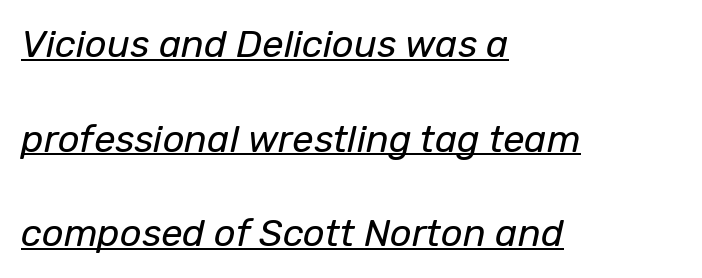
The image shows 38 px regular-weight type, italic (leaning right); set left-aligned, loose line spacing (2.49x), normal letter spacing, underlined; low stroke contrast and a medium x-height.
